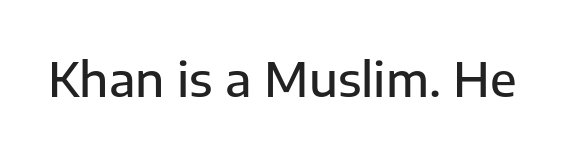
Q: Is the text bold? A: Semi-bold.
Q: Is the text italic (slanted)? A: No, it is upright.
Q: Is the typeface a serif or a sans-serif typeface? A: Sans-serif.
Q: Is the text underlined? A: No.
Q: Is the spacing between letters normal or unusually wide? A: Normal.
Q: Width (condensed, normal, or wide)? A: Normal.
Q: Stroke contrast? A: Low.
Q: x-height? A: Medium.
Q: Monospaced? A: No.
